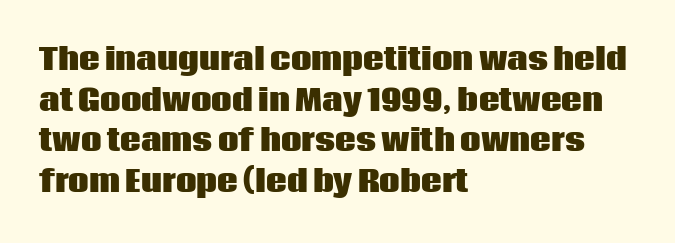
{"serif": "no", "italic": "no", "bold": "yes", "weight": "heavy", "width": "normal", "stroke_contrast": "low", "x_height": "large", "monospaced": "no", "underline": "no", "align": "left", "line_spacing": "normal", "line_spacing_ratio": 1.4, "letter_spacing": "normal", "letter_spacing_em": 0.0, "glyph_px": 29}
